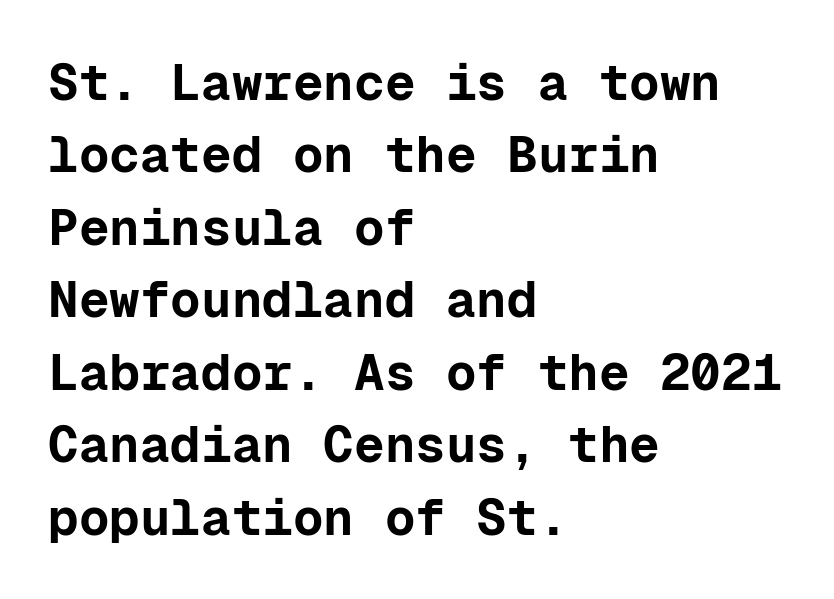
{"serif": "no", "italic": "no", "bold": "yes", "weight": "bold", "width": "normal", "stroke_contrast": "low", "x_height": "medium", "monospaced": "yes", "underline": "no", "align": "left", "line_spacing": "normal", "line_spacing_ratio": 1.42, "letter_spacing": "normal", "letter_spacing_em": 0.0, "glyph_px": 51}
